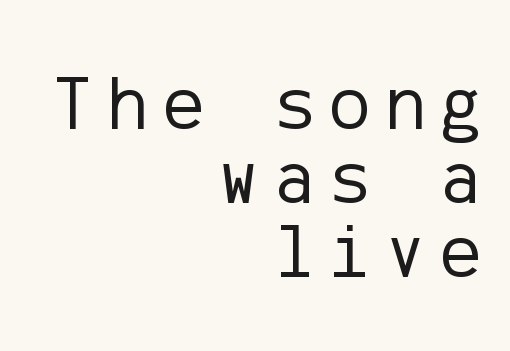
Q: Is the text bold? A: No.
Q: Is the text italic (slanted)? A: No, it is upright.
Q: Is the typeface a serif or a sans-serif typeface? A: Sans-serif.
Q: Is the text underlined? A: No.
Q: How is the paragraph aligned? A: Right-aligned.
Q: Is the spacing between lines tight, normal or loose? A: Tight.
Q: Width (condensed, normal, or wide)? A: Normal.
Q: Stroke contrast? A: Low.
Q: x-height? A: Medium.
